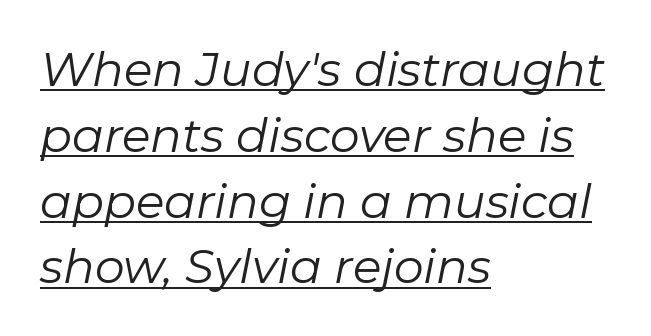
How are the letters spaced? Ordinarily, with no added tracking. Leading matches the norm, producing a regular column. All the whitespace from short lines collects on the right. On a weight scale, this lands at 450 or below. Note the varied advance widths — an 'i' is clearly narrower than an 'm'. The glyphs look as if they've been sheared to an angle.
